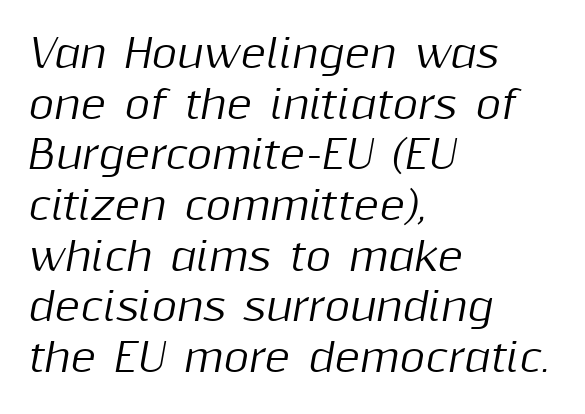
Q: Is the text italic (slanted)? A: Yes, it leans right by about 10 degrees.
Q: Is the text underlined? A: No.
Q: How is the paragraph aligned? A: Left-aligned.
Q: Is the spacing between letters normal or unusually wide? A: Normal.
Q: Is the spacing between lines tight, normal or loose? A: Normal.
Q: Width (condensed, normal, or wide)? A: Normal.
Q: Stroke contrast? A: Medium.
Q: x-height? A: Medium.
Q: Monospaced? A: No.
